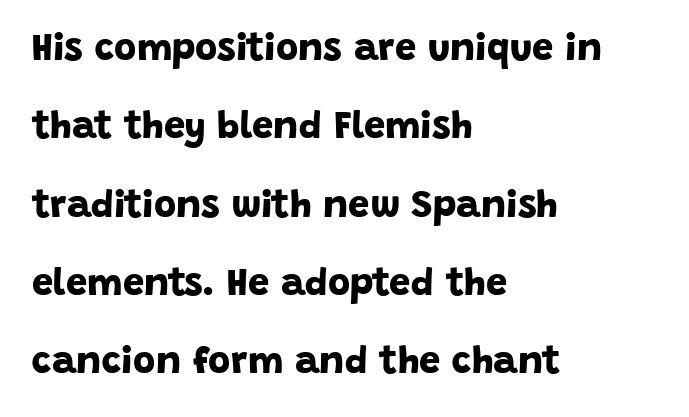
The image shows 38 px bold sans-serif type; set left-aligned, loose line spacing (2.06x), normal letter spacing, not underlined; low stroke contrast and a large x-height.
